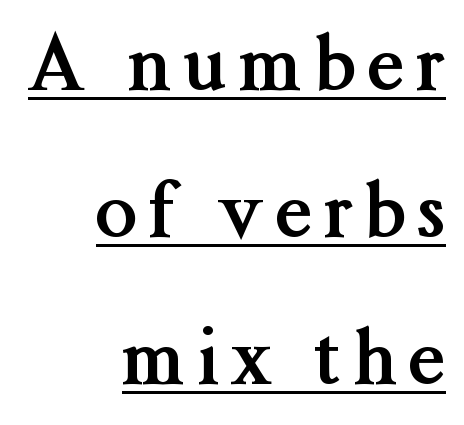
{"serif": "yes", "italic": "no", "bold": "yes", "weight": "semibold", "width": "normal", "stroke_contrast": "medium", "x_height": "medium", "monospaced": "no", "underline": "yes", "align": "right", "line_spacing": "loose", "line_spacing_ratio": 1.96, "glyph_px": 75}
